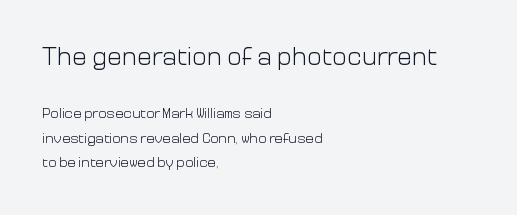
{"italic": "no", "bold": "no", "underline": "no", "align": "left", "line_spacing_ratio": 1.74, "letter_spacing": "normal", "letter_spacing_em": 0.0, "larger_block": "first", "size_ratio": 1.79, "glyph_px": 25}
